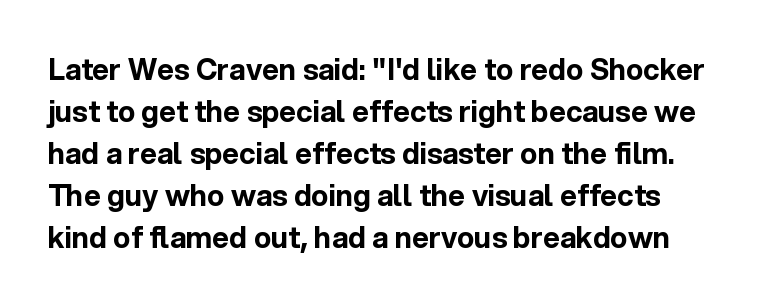
The image shows 29 px bold sans-serif type, upright; set normal line spacing (1.45x), normal letter spacing, not underlined; a medium x-height.
